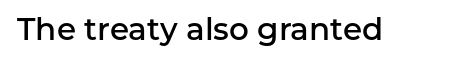
{"serif": "no", "italic": "no", "bold": "semi", "weight": "semibold", "width": "normal", "stroke_contrast": "low", "x_height": "medium", "monospaced": "no", "underline": "no", "letter_spacing": "normal", "letter_spacing_em": 0.0, "glyph_px": 31}
